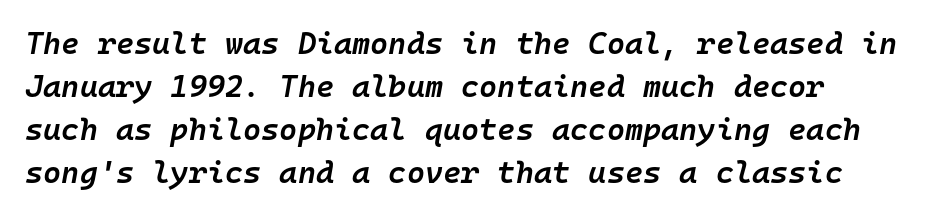
The image shows 31 px semibold type, italic (leaning right), monospaced; set normal line spacing (1.39x), normal letter spacing, not underlined; low stroke contrast and a medium x-height.
